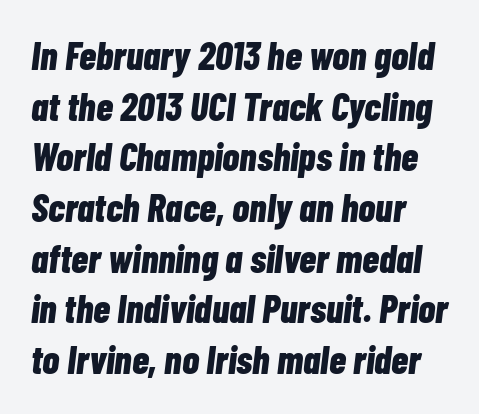
It's the slanting kind of type. Does the leading feel generous? No, just average. The passage shown has conventional tracking throughout. The passage is arranged the way most books set body copy — flush left. Is the type bold? Yes — the strokes are clearly thick and heavy. Character widths vary here, with narrow letters taking less room than wide ones.
